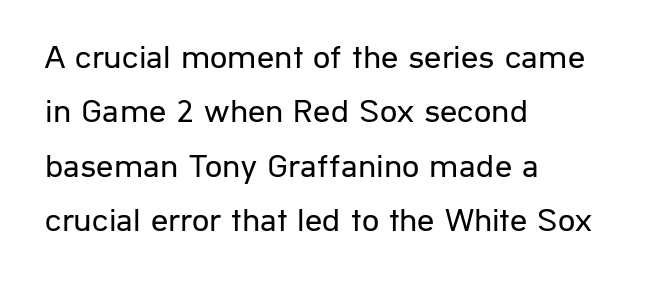
{"serif": "no", "italic": "no", "bold": "no", "weight": "regular", "width": "normal", "stroke_contrast": "low", "x_height": "medium", "monospaced": "no", "underline": "no", "align": "left", "line_spacing": "normal", "line_spacing_ratio": 1.6, "letter_spacing": "normal", "letter_spacing_em": 0.0, "glyph_px": 34}
